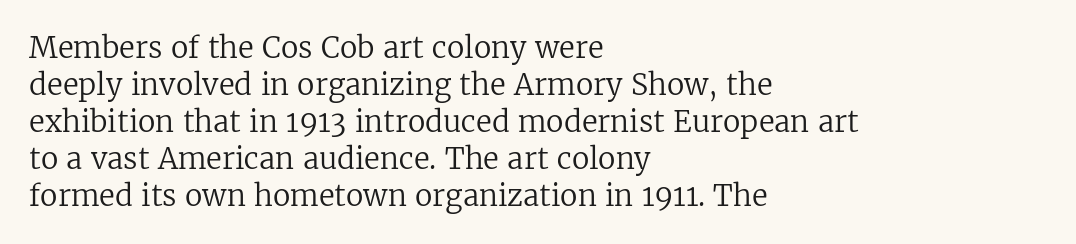
The image shows 29 px regular-weight serif type, upright; set left-aligned, normal line spacing (1.28x), normal letter spacing, not underlined; low stroke contrast and a medium x-height.
